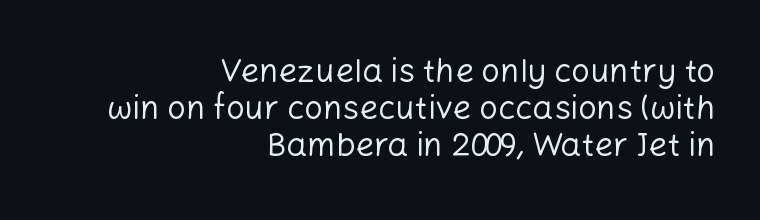
No feet cap the strokes, marking this as sans-serif type. Posture: vertical. This sample is right-justified, so line beginnings fall wherever the words allow. Is this a fixed-width face? No — the glyphs have proportional, varying widths.
